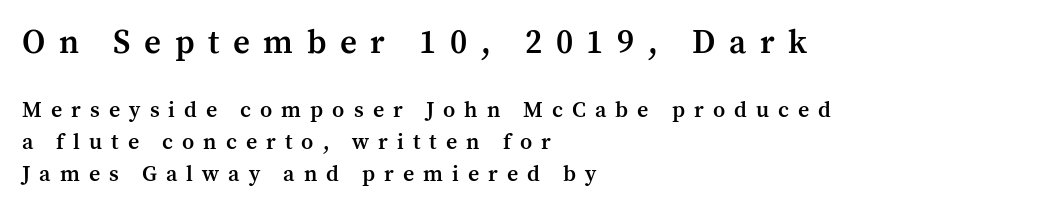
Q: Is the text bold? A: Semi-bold.
Q: Is the text italic (slanted)? A: No, it is upright.
Q: Is the typeface a serif or a sans-serif typeface? A: Serif.
Q: Is the text underlined? A: No.
Q: How is the paragraph aligned? A: Left-aligned.
Q: Is the spacing between letters normal or unusually wide? A: Unusually wide.
Q: Is the spacing between lines tight, normal or loose? A: Normal.
Q: Which block of text is set in a larger size, the first (top) or the second (bottom)? A: The first (top) one.
Q: Width (condensed, normal, or wide)? A: Normal.
Q: Stroke contrast? A: Medium.
Q: x-height? A: Medium.
Q: Monospaced? A: No.
